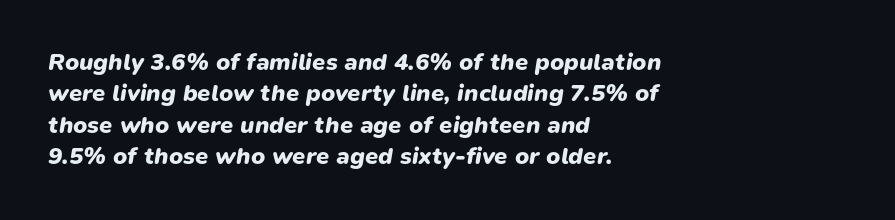
The image shows 24 px bold type, italic (leaning right); set left-aligned, normal line spacing (1.31x), normal letter spacing, not underlined.
